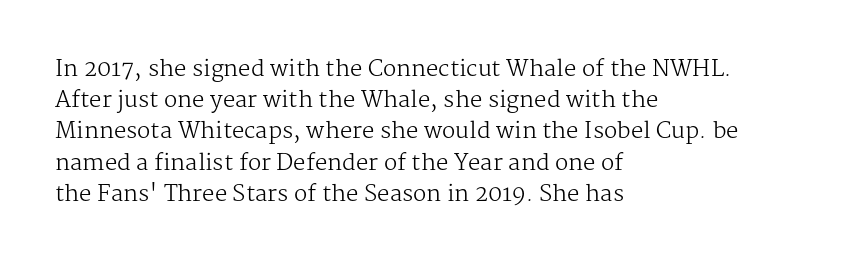
Every row of glyphs begins at an identical x-position on the left. The typesetting does not lean heavy: it is not bold. One glance says typical: line gaps are just what's usual. Underlining? Definitely not there.
